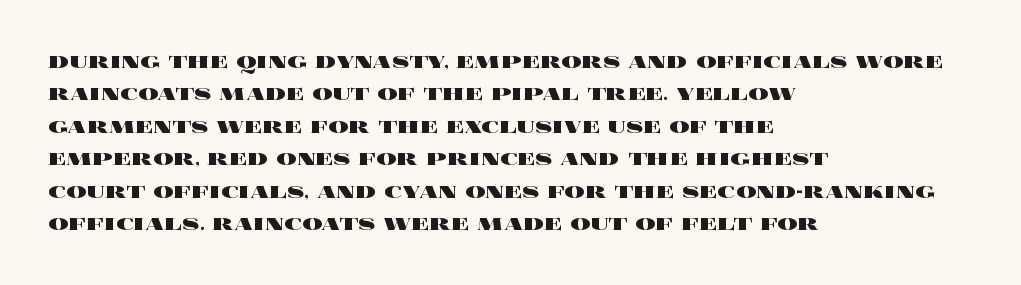
{"italic": "no", "bold": "yes", "underline": "no", "align": "left", "line_spacing": "normal", "line_spacing_ratio": 1.3, "letter_spacing": "normal", "letter_spacing_em": 0.0, "glyph_px": 25}
